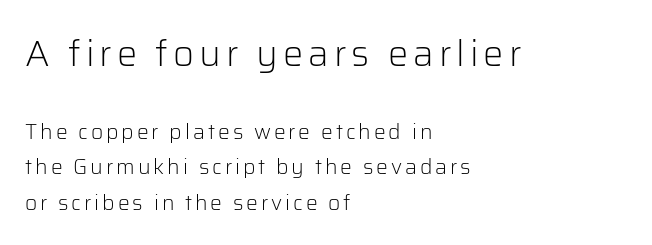
{"serif": "no", "italic": "no", "bold": "no", "weight": "light", "width": "normal", "stroke_contrast": "low", "x_height": "medium", "monospaced": "no", "underline": "no", "align": "left", "line_spacing": "normal", "line_spacing_ratio": 1.69, "larger_block": "first", "size_ratio": 1.71, "glyph_px": 36}
